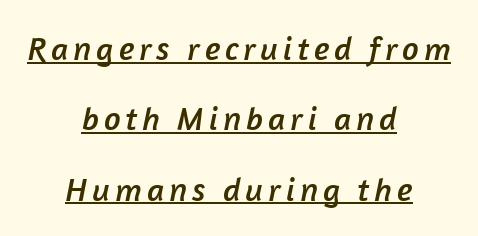
Q: Is the typeface a serif or a sans-serif typeface? A: Sans-serif.
Q: Is the text underlined? A: Yes.
Q: How is the paragraph aligned? A: Centered.
Q: Is the spacing between lines tight, normal or loose? A: Loose.
Q: Width (condensed, normal, or wide)? A: Normal.
Q: Stroke contrast? A: Low.
Q: x-height? A: Medium.
Q: Monospaced? A: No.
